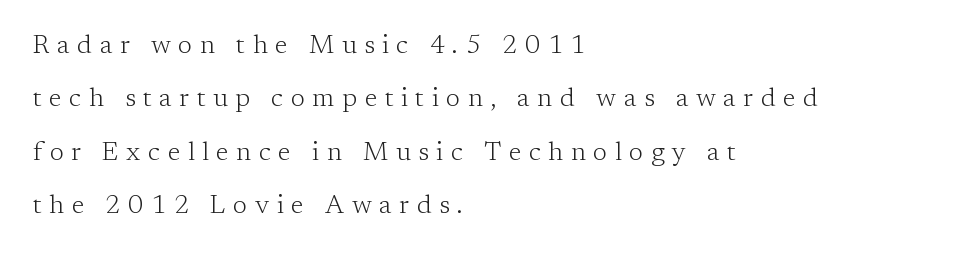
Q: Is the text bold? A: No.
Q: Is the text italic (slanted)? A: No, it is upright.
Q: Is the text underlined? A: No.
Q: How is the paragraph aligned? A: Left-aligned.
Q: Is the spacing between letters normal or unusually wide? A: Unusually wide.
Q: Is the spacing between lines tight, normal or loose? A: Loose.
